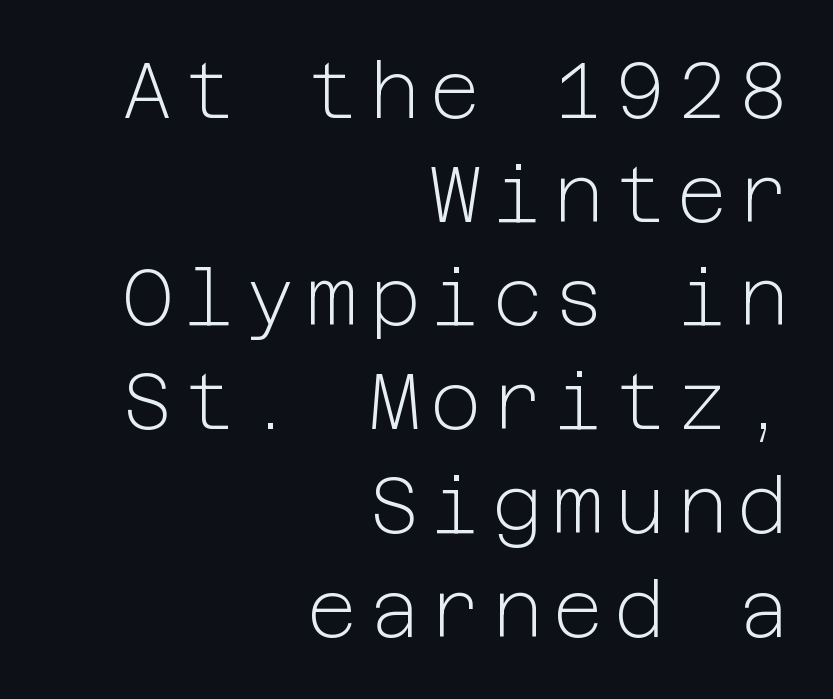
Style check: upright. The baseline area is clear. How would I describe the line gaps? Plain and ordinary. Stroke thickness stays within the range of a standard reading face or lighter.
